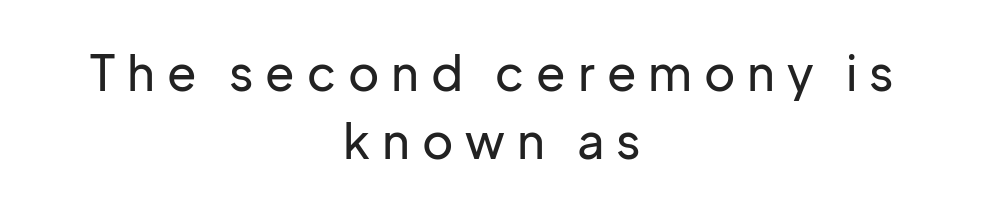
The image shows 48 px sans-serif type, upright; set centered, normal line spacing (1.42x), unusually wide letter spacing (+0.25 em), not underlined; low stroke contrast and a medium x-height.
